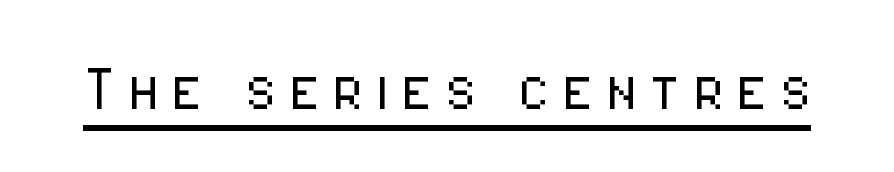
Notice how the stems are strictly vertical — no italics here. Beneath each row of characters lies a ruled line. A typesetter would call this proportional, since set widths differ per character. Is the type heavy? It reads as light-to-regular instead. Does the type have serifs? No, each stem ends abruptly.
